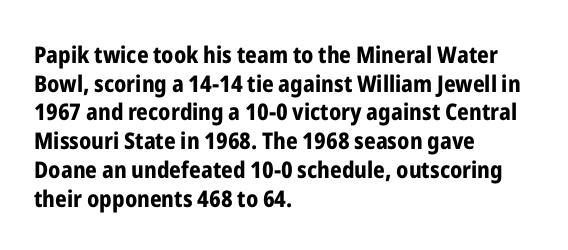
Q: Is the text bold? A: Yes.
Q: Is the text italic (slanted)? A: No, it is upright.
Q: Is the text underlined? A: No.
Q: How is the paragraph aligned? A: Left-aligned.
Q: Is the spacing between letters normal or unusually wide? A: Normal.
Q: Is the spacing between lines tight, normal or loose? A: Normal.
